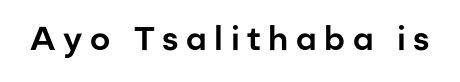
{"serif": "no", "italic": "no", "width": "normal", "stroke_contrast": "low", "x_height": "medium", "monospaced": "no", "underline": "no", "letter_spacing": "wide", "letter_spacing_em": 0.23, "glyph_px": 33}
